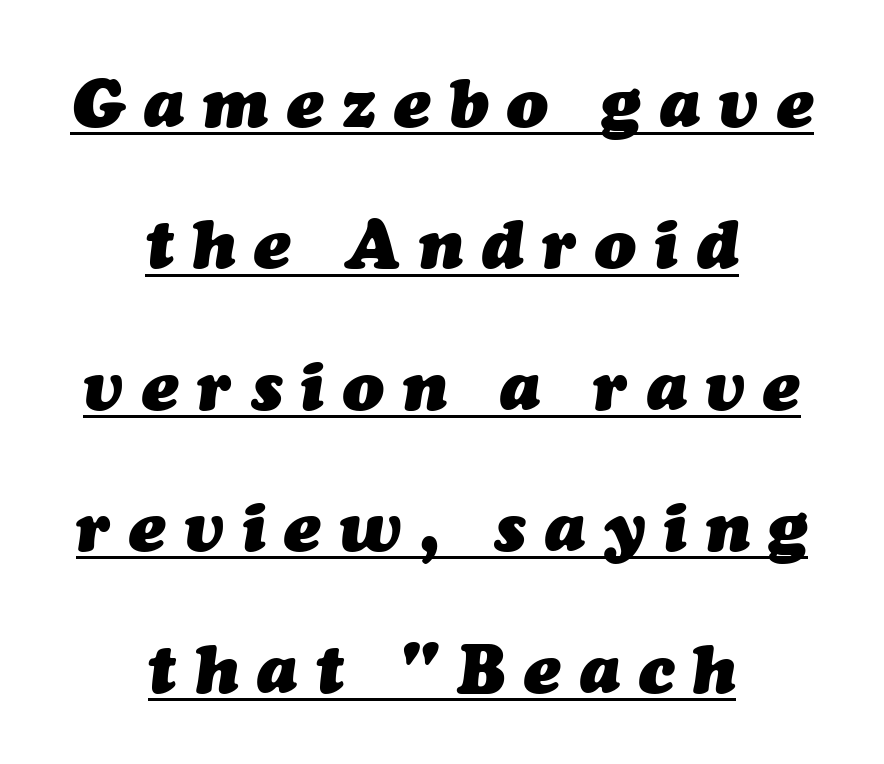
The image shows 68 px heavy type, italic (leaning right); set centered, loose line spacing (2.08x), unusually wide letter spacing (+0.28 em), underlined; medium stroke contrast and a medium x-height.
